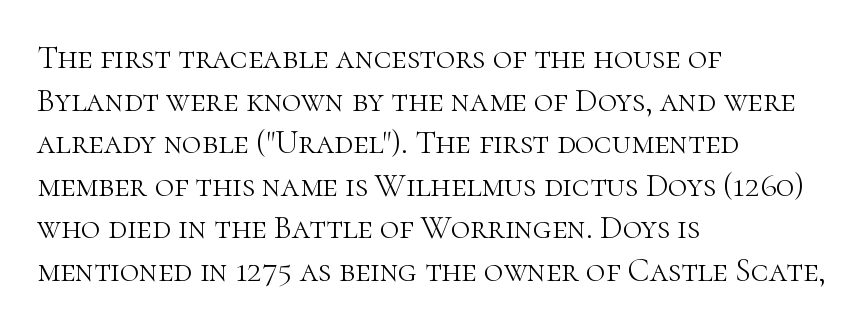
The image shows 33 px light serif type, upright; set left-aligned, normal line spacing (1.29x), normal letter spacing, not underlined; high stroke contrast and a medium x-height.
